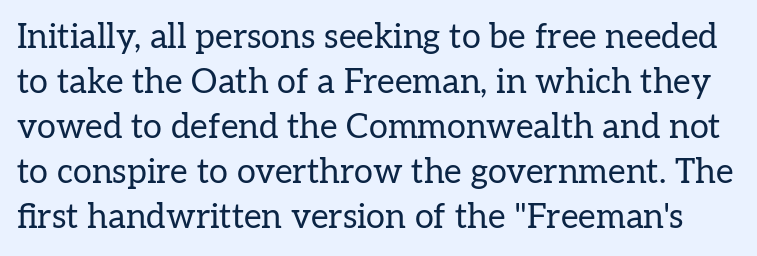
The image shows 34 px regular-weight serif type, upright; set normal line spacing (1.32x), normal letter spacing, not underlined; low stroke contrast and a medium x-height.
